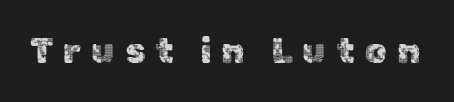
Loose tracking; the words dissolve into strings of separated letters. Vertical strokes here are truly vertical. The passage shown is not underscored anywhere. Serifs: no, the terminals of the letterforms are clean. Looks like regular typesetting: each glyph gets only the width it needs.
